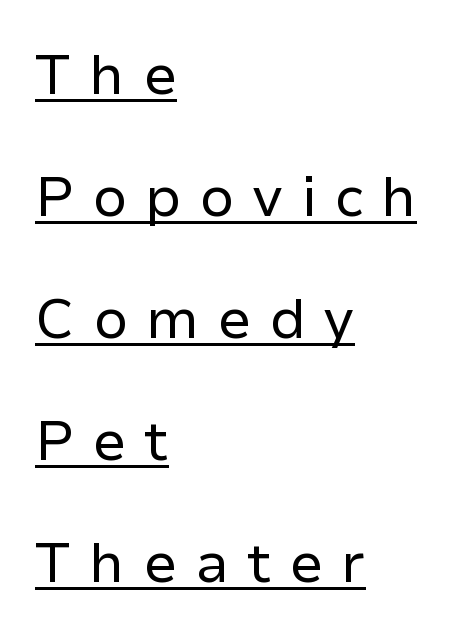
Q: Is the text bold? A: No.
Q: Is the text italic (slanted)? A: No, it is upright.
Q: Is the typeface a serif or a sans-serif typeface? A: Sans-serif.
Q: Is the text underlined? A: Yes.
Q: How is the paragraph aligned? A: Left-aligned.
Q: Is the spacing between letters normal or unusually wide? A: Unusually wide.
Q: Is the spacing between lines tight, normal or loose? A: Loose.
Q: Width (condensed, normal, or wide)? A: Normal.
Q: Stroke contrast? A: Low.
Q: x-height? A: Medium.
Q: Monospaced? A: No.
